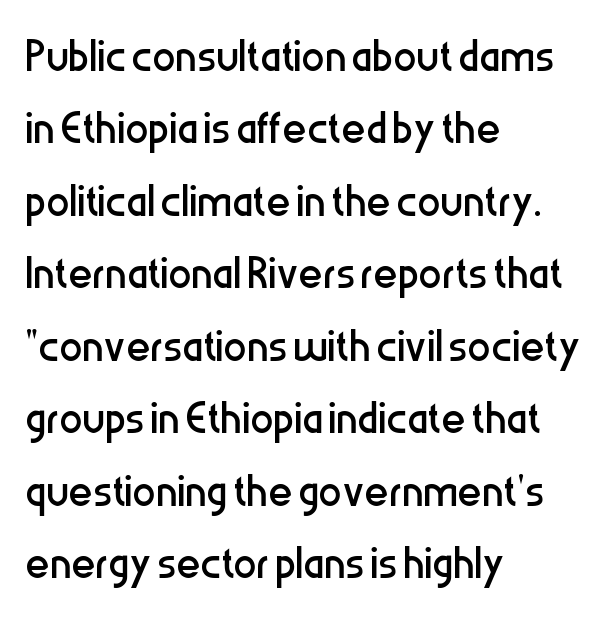
Character widths vary here, with narrow letters taking less room than wide ones. No heavy texture on the line: the type isn't bold. Interline gaps are of average width in this sample. The specimen reads as upright at a glance. The letterforms sit shoulder to shoulder at normal distance. Descenders hang freely into open space.
